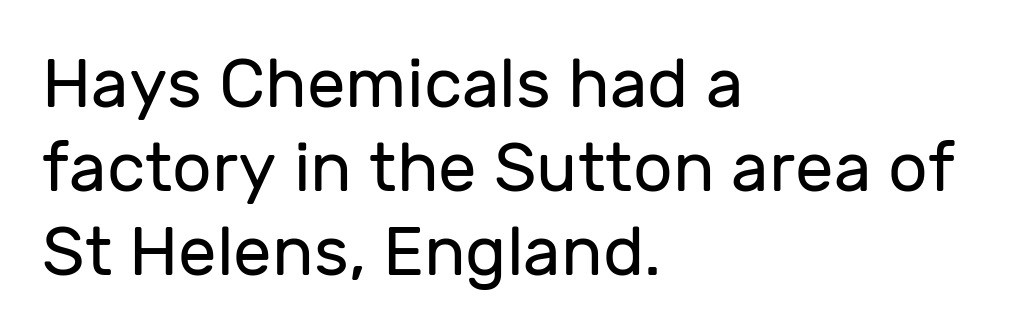
The image shows 69 px regular-weight sans-serif type, upright; set left-aligned, line spacing 1.22x, normal letter spacing, not underlined; low stroke contrast and a medium x-height.
